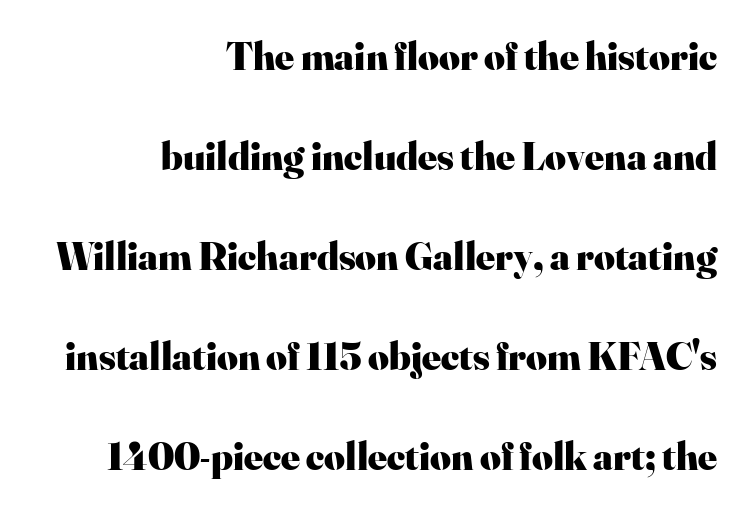
{"serif": "yes", "italic": "no", "bold": "yes", "weight": "heavy", "width": "normal", "stroke_contrast": "high", "x_height": "small", "monospaced": "no", "underline": "no", "align": "right", "line_spacing": "loose", "line_spacing_ratio": 2.5, "letter_spacing": "normal", "letter_spacing_em": 0.0, "glyph_px": 40}
